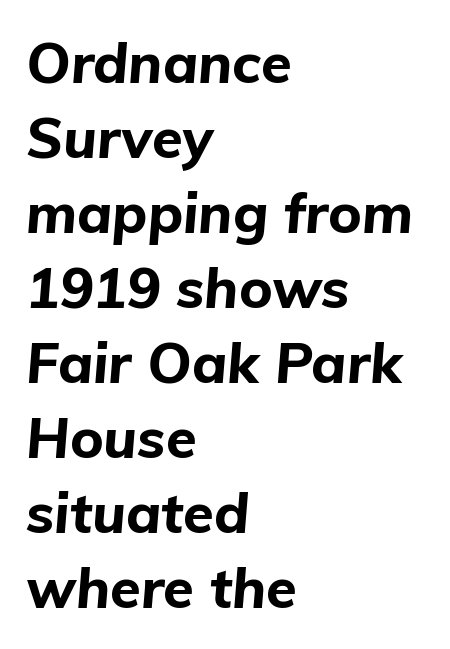
Q: Is the text bold? A: Yes.
Q: Is the text italic (slanted)? A: Yes, it leans right by about 5 degrees.
Q: Is the text underlined? A: No.
Q: How is the paragraph aligned? A: Left-aligned.
Q: Is the spacing between letters normal or unusually wide? A: Normal.
Q: Is the spacing between lines tight, normal or loose? A: Normal.
Q: Width (condensed, normal, or wide)? A: Normal.
Q: Stroke contrast? A: Low.
Q: x-height? A: Medium.
Q: Monospaced? A: No.
